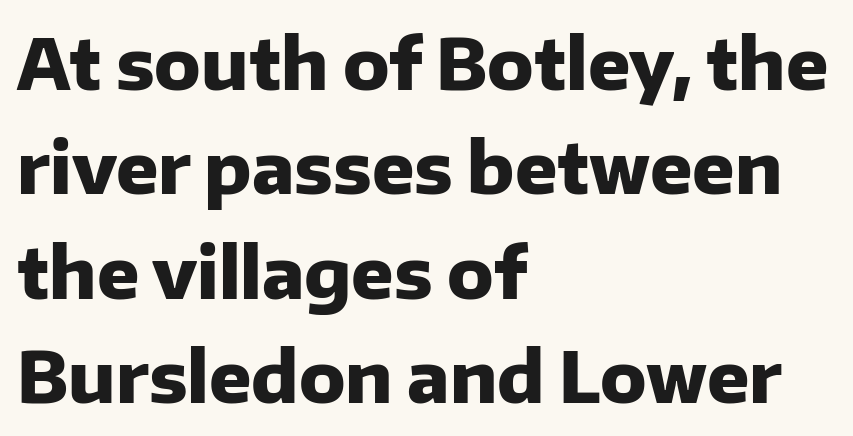
Stroke thickness is high; the sample reads as a true bold. Proportional: the letters do not fall into vertical columns. Each line starts at the same left margin while the right side varies. No word sits above an underline. If you measured baseline to baseline, you'd find a middling distance.
